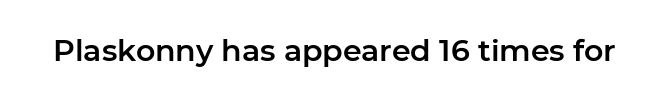
{"serif": "no", "italic": "no", "width": "normal", "stroke_contrast": "low", "x_height": "medium", "monospaced": "no", "underline": "no", "letter_spacing": "normal", "letter_spacing_em": 0.0, "glyph_px": 30}
